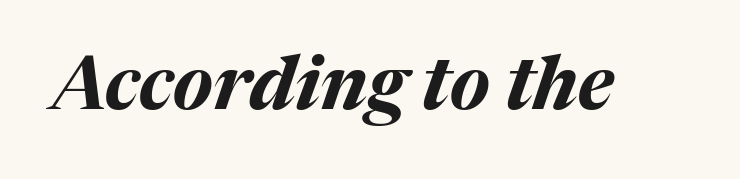
{"italic": "yes", "lean": "right", "slant_degrees": 17, "bold": "yes", "weight": "bold", "width": "normal", "stroke_contrast": "medium", "x_height": "medium", "monospaced": "no", "underline": "no", "letter_spacing": "normal", "letter_spacing_em": 0.0, "glyph_px": 74}
